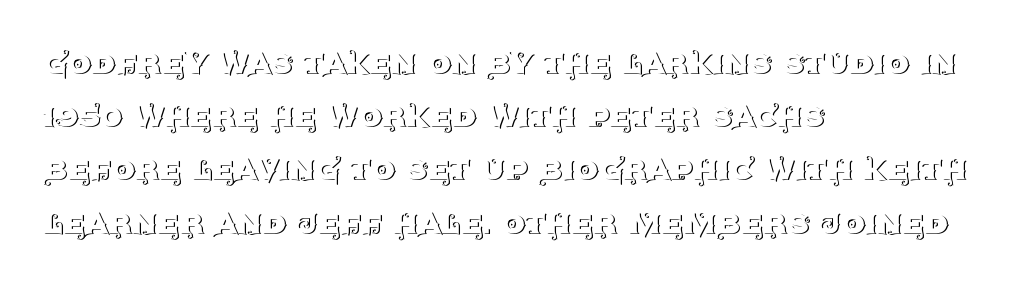
The rendering shows small feet on the letterforms — a serif design. Which margin do the lines hug? The left one — the right edge is uneven. A clean baseline with only descenders dipping below it. No extra tracking has been applied to these lines. This is the regular roman posture of the typeface.
